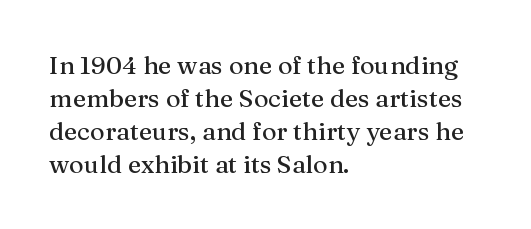
The image shows 25 px text type, upright; set left-aligned, normal line spacing (1.32x), normal letter spacing, not underlined.
